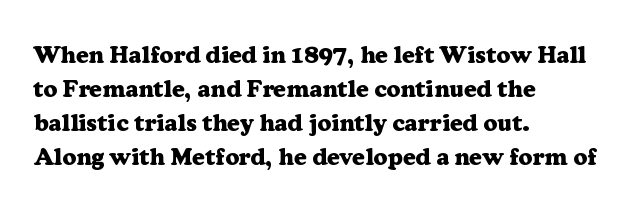
{"italic": "no", "bold": "yes", "underline": "no", "align": "left", "line_spacing": "normal", "line_spacing_ratio": 1.42, "letter_spacing": "normal", "letter_spacing_em": 0.0, "glyph_px": 24}
